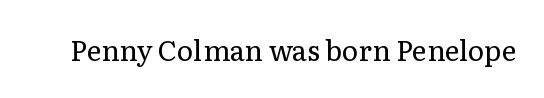
A typesetter would call this proportional, since set widths differ per character. This is roman type, the default non-slanted kind. The rendering keeps characters at their native spacing. Clear beneath every line of the passage. Old-style or modern, the face here clearly has serifs. Stems and bowls with no extra thickness — not bold.
